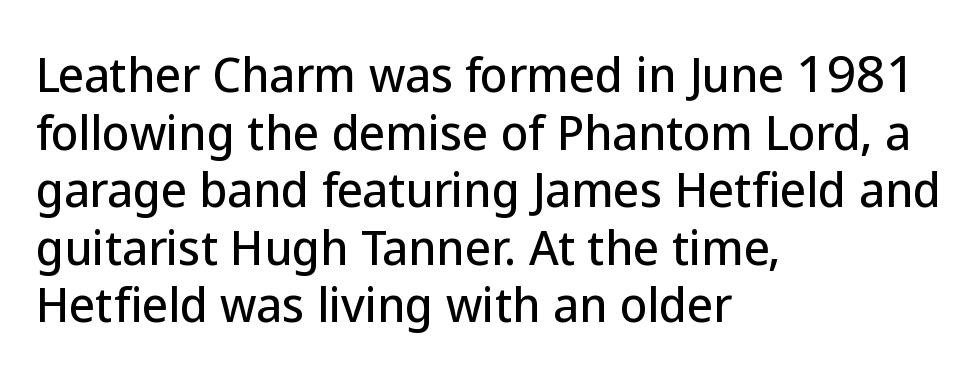
Does the lettering tilt? It doesn't — this is upright. The lines sit at an ordinary, default distance from one another. The typeface chosen for these lines omits serifs. The passage shown is typed in a proportional face where columns would drift.
